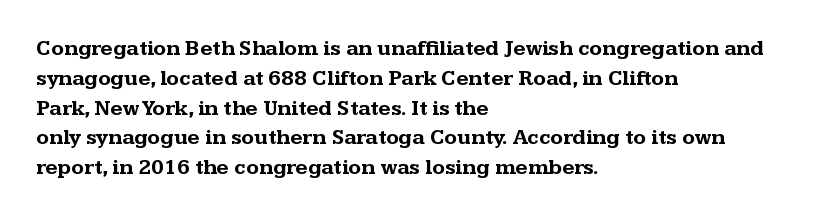
A bare baseline throughout the passage. Heavy-handed strokes throughout: this text is bold. Style check: upright. The setting favours the left margin, as ordinary paragraphs usually do. How are the letters spaced? Ordinarily, with no added tracking.
